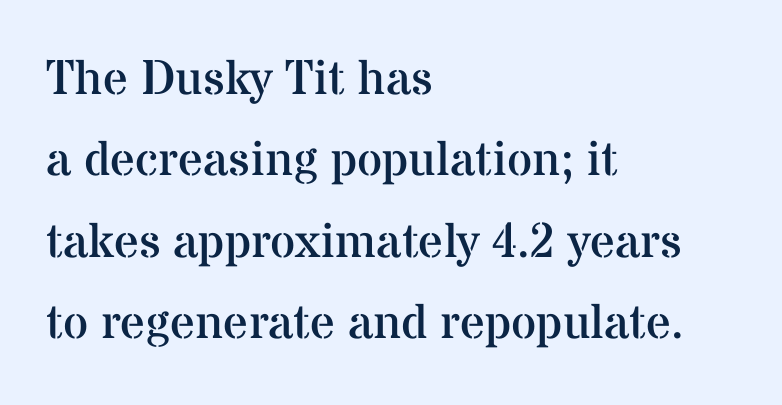
Examine the stroke ends and you'll spot serifs. Baseline-to-baseline distance is the conventional proportion of letter height. Short note: letters normally spaced. Only glyphs here, with clear space below each row.
